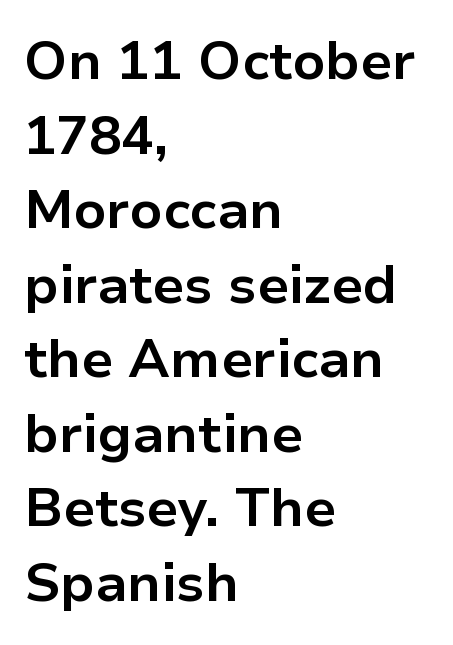
The image shows 54 px bold sans-serif type, upright; set left-aligned, normal line spacing (1.38x), normal letter spacing, not underlined; low stroke contrast and a medium x-height.
